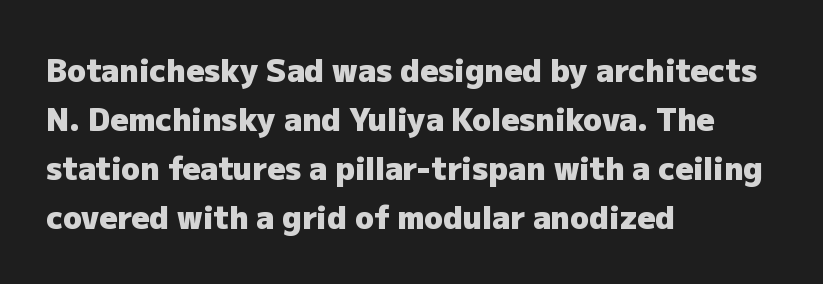
Q: Is the text bold? A: Yes.
Q: Is the text italic (slanted)? A: No, it is upright.
Q: Is the typeface a serif or a sans-serif typeface? A: Sans-serif.
Q: Is the text underlined? A: No.
Q: How is the paragraph aligned? A: Left-aligned.
Q: Is the spacing between letters normal or unusually wide? A: Normal.
Q: Is the spacing between lines tight, normal or loose? A: Normal.
Q: Width (condensed, normal, or wide)? A: Normal.
Q: Stroke contrast? A: Low.
Q: x-height? A: Medium.
Q: Monospaced? A: No.
